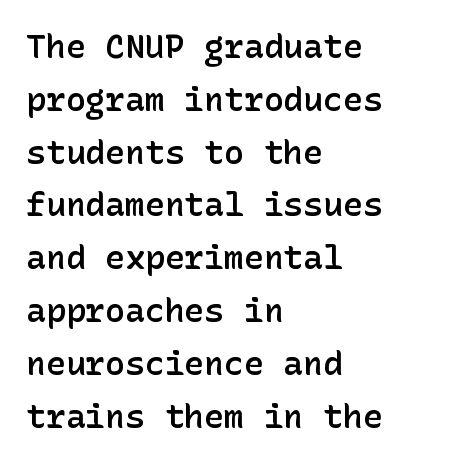
Q: Is the text bold? A: Semi-bold.
Q: Is the text italic (slanted)? A: No, it is upright.
Q: Is the typeface a serif or a sans-serif typeface? A: Sans-serif.
Q: Is the text underlined? A: No.
Q: How is the paragraph aligned? A: Left-aligned.
Q: Is the spacing between letters normal or unusually wide? A: Normal.
Q: Is the spacing between lines tight, normal or loose? A: Normal.
Q: Width (condensed, normal, or wide)? A: Normal.
Q: Stroke contrast? A: Low.
Q: x-height? A: Medium.
